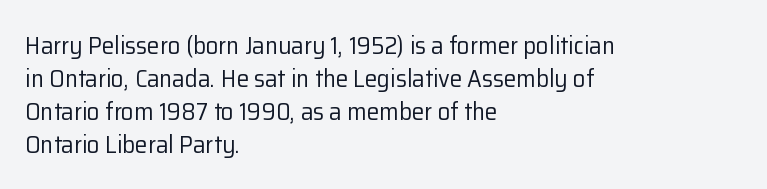
The setting favours the left margin, as ordinary paragraphs usually do. The letters stand upright; this is a roman face. Does the leading feel generous? No, just average. The passage shown has conventional tracking throughout. Each stroke keeps to a modest, everyday thickness or less.
